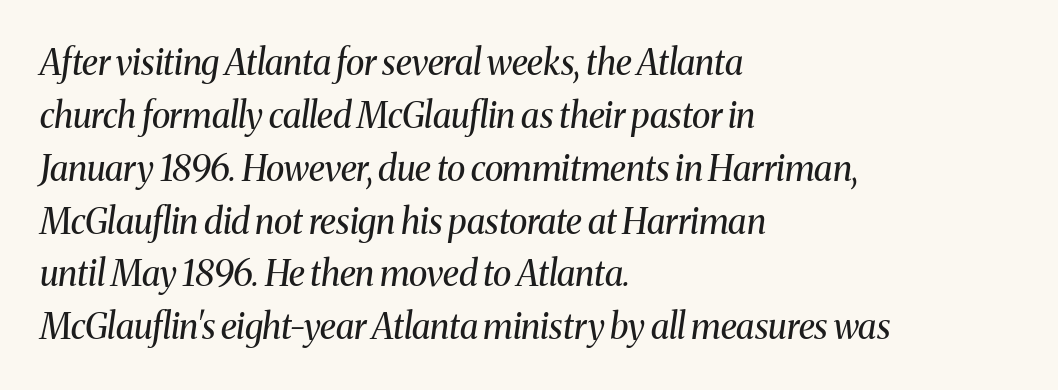
Horizontally, the lines are justified to the leading edge only. Italic: yes, the glyphs are oblique. Varying glyph widths throughout — classic text-font behaviour. The typesetting does not lean heavy: it is not bold.
